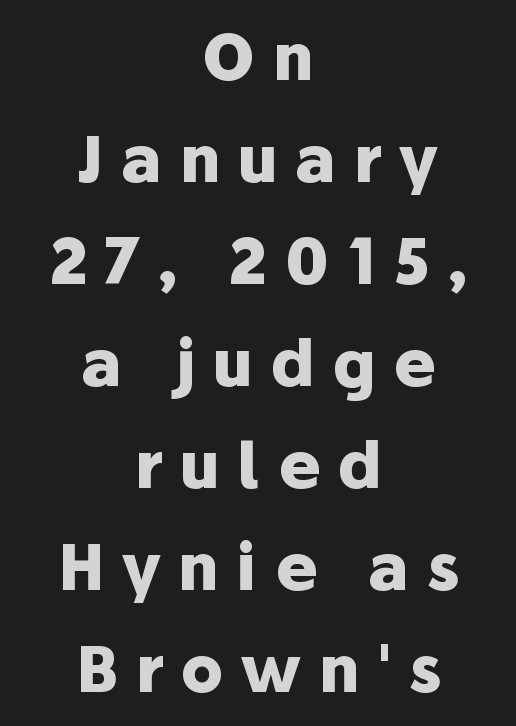
In CSS terms this would be text-align: center. Leading: standard. A clean baseline with only descenders dipping below it. Posture: straight, roman, zero tilt. Check where the strokes stop: nothing finishes them off — pure sans.
